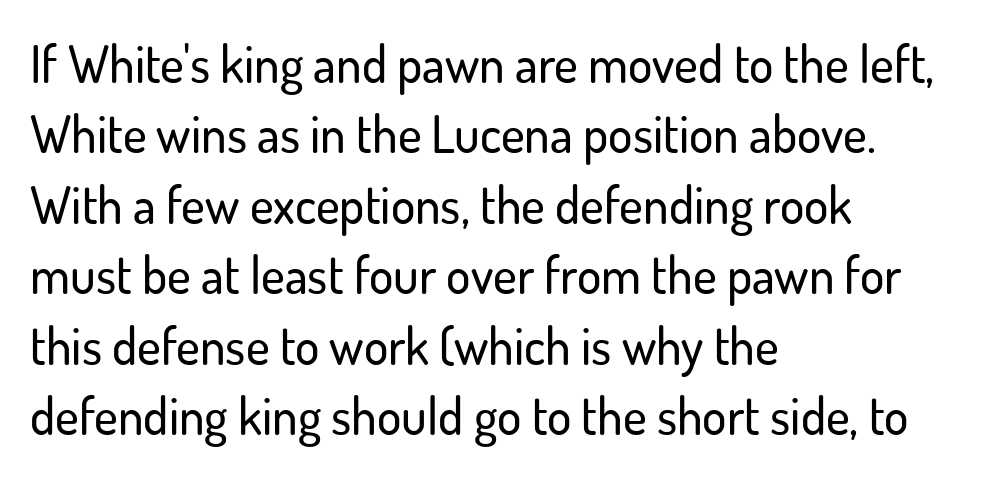
Does the copy run flush right? No — it runs flush left. Line spacing here is normal. The rendering uses natural spacing where letterforms have individual widths. Unmarked baselines from the first word to the last. These lines were composed using upright roman letters.
